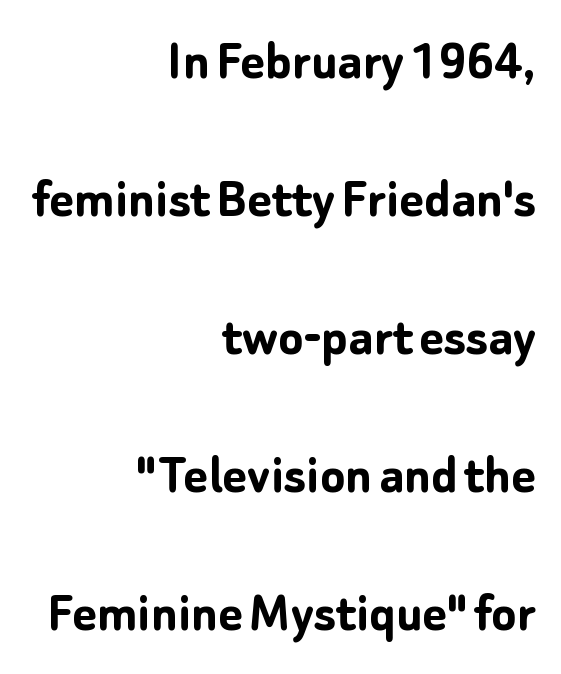
The image shows 58 px semibold sans-serif type, upright; set right-aligned, loose line spacing (2.38x), normal letter spacing, not underlined; low stroke contrast and a medium x-height.
